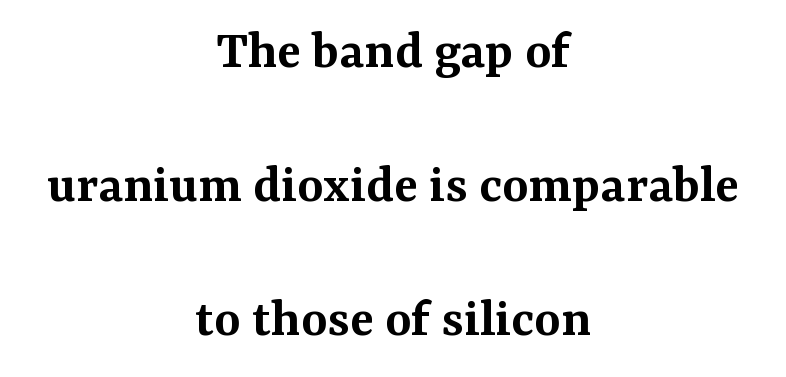
The image shows 56 px semibold serif type, upright; set centered, loose line spacing (2.39x), normal letter spacing, not underlined; medium stroke contrast and a medium x-height.
